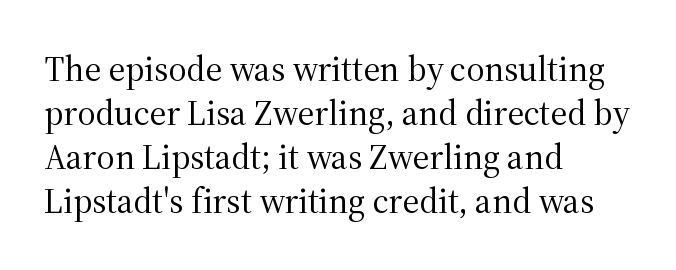
Note: serifs present on the glyphs. A roman cut, with each character standing at attention. The letterforms sit at book weight or below. Varying glyph widths throughout — classic text-font behaviour.
